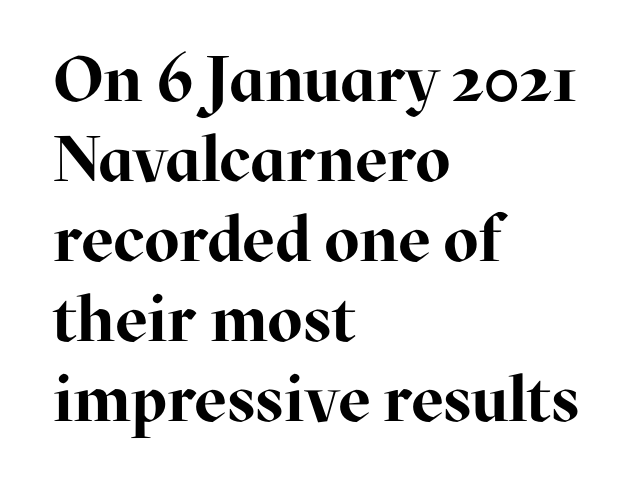
Classification — serif. Left-aligned paragraph, ragged on the right. The axis of the letterforms is exactly vertical. I'd describe the lettering as bold — thick and assertive. Character widths vary here, with narrow letters taking less room than wide ones. Plain, unruled lines of type.
